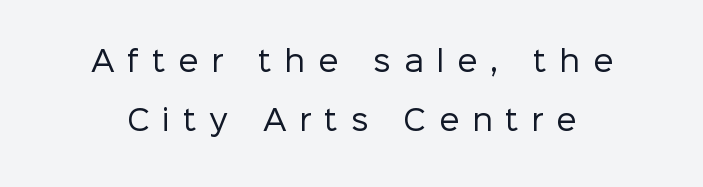
Here the designer chose a conventional face with non-uniform glyph widths. Display-style spreading of the glyphs; the letterfit is very open. Ordinary non-slanted type is in use. Honestly, the rows look like they've been pulled way apart. The characters are drawn with everyday or finer stroke widths.
